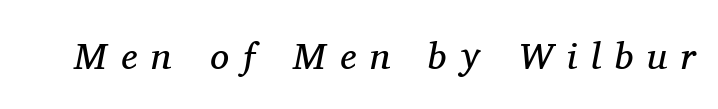
{"serif": "yes", "italic": "yes", "lean": "right", "slant_degrees": 11, "bold": "no", "weight": "regular", "width": "normal", "stroke_contrast": "medium", "x_height": "medium", "monospaced": "no", "underline": "no", "letter_spacing": "wide", "letter_spacing_em": 0.36, "glyph_px": 38}
